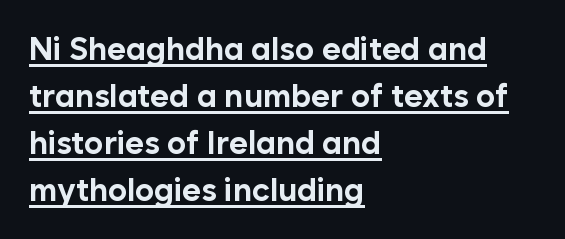
The image shows 32 px bold sans-serif type, upright; set left-aligned, normal line spacing (1.47x), normal letter spacing, underlined; low stroke contrast and a medium x-height.
